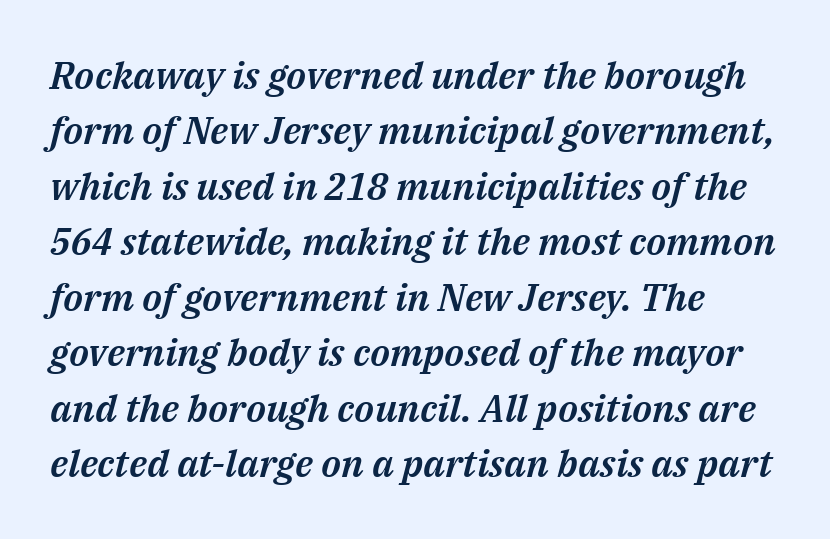
{"italic": "yes", "lean": "right", "slant_degrees": 14, "width": "normal", "stroke_contrast": "medium", "x_height": "medium", "monospaced": "no", "underline": "no", "align": "left", "line_spacing": "normal", "line_spacing_ratio": 1.46, "letter_spacing": "normal", "letter_spacing_em": 0.0, "glyph_px": 38}
